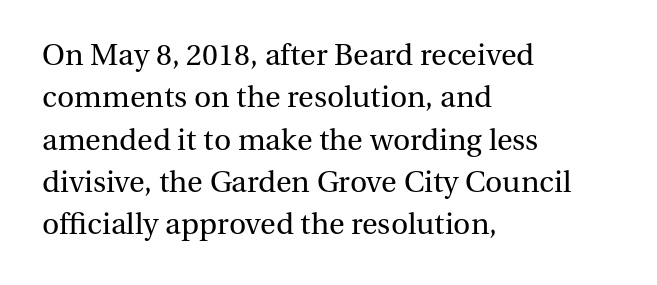
The image shows 30 px regular-weight serif type, upright; set left-aligned, normal line spacing (1.41x), normal letter spacing, not underlined; medium stroke contrast and a medium x-height.
